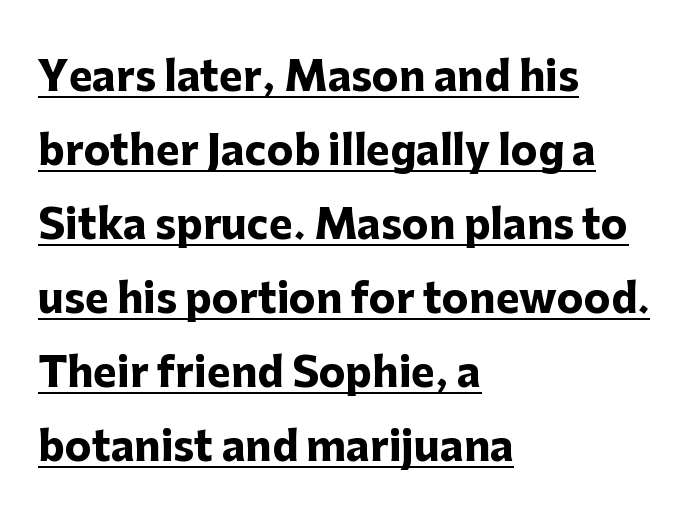
Q: Is the text bold? A: Yes.
Q: Is the text italic (slanted)? A: No, it is upright.
Q: Is the typeface a serif or a sans-serif typeface? A: Sans-serif.
Q: Is the text underlined? A: Yes.
Q: How is the paragraph aligned? A: Left-aligned.
Q: Is the spacing between letters normal or unusually wide? A: Normal.
Q: Width (condensed, normal, or wide)? A: Normal.
Q: Stroke contrast? A: Low.
Q: x-height? A: Medium.
Q: Monospaced? A: No.
